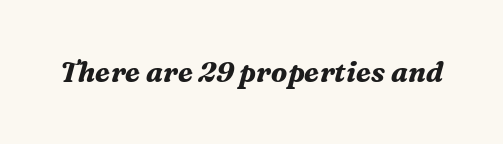
Q: Is the text bold? A: Yes.
Q: Is the text italic (slanted)? A: Yes, it leans right by about 16 degrees.
Q: Is the typeface a serif or a sans-serif typeface? A: Serif.
Q: Is the text underlined? A: No.
Q: Is the spacing between letters normal or unusually wide? A: Normal.
Q: Width (condensed, normal, or wide)? A: Normal.
Q: Stroke contrast? A: Medium.
Q: x-height? A: Medium.
Q: Monospaced? A: No.
